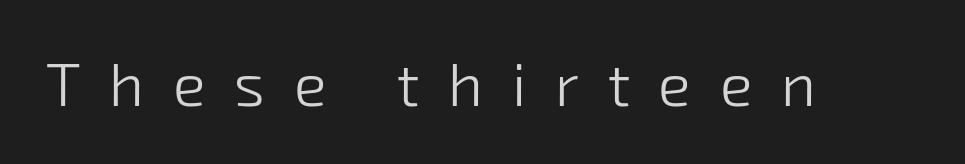
The image shows 61 px light sans-serif type; set unusually wide letter spacing (+0.47 em), not underlined; low stroke contrast and a medium x-height.
